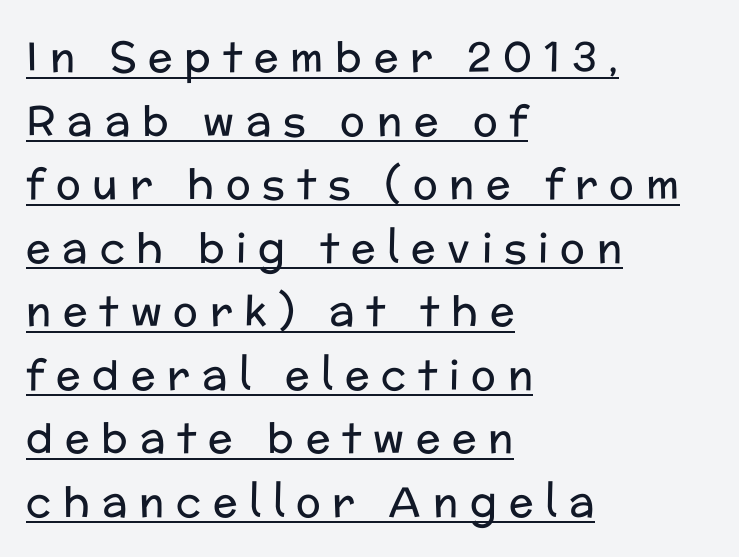
Q: Is the text bold? A: No.
Q: Is the text italic (slanted)? A: No, it is upright.
Q: Is the typeface a serif or a sans-serif typeface? A: Sans-serif.
Q: Is the text underlined? A: Yes.
Q: How is the paragraph aligned? A: Left-aligned.
Q: Is the spacing between letters normal or unusually wide? A: Unusually wide.
Q: Is the spacing between lines tight, normal or loose? A: Normal.
Q: Width (condensed, normal, or wide)? A: Normal.
Q: Stroke contrast? A: Low.
Q: x-height? A: Medium.
Q: Monospaced? A: No.
